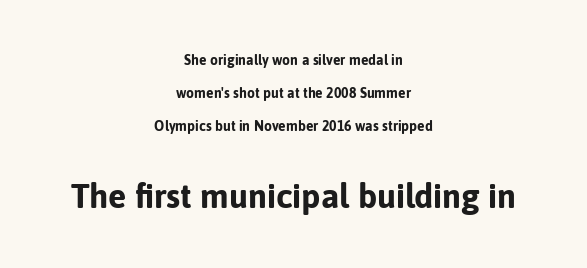
{"serif": "no", "italic": "no", "bold": "yes", "weight": "bold", "width": "normal", "stroke_contrast": "low", "x_height": "medium", "monospaced": "no", "underline": "no", "align": "center", "line_spacing": "loose", "line_spacing_ratio": 2.34, "letter_spacing": "normal", "letter_spacing_em": 0.0, "larger_block": "second", "size_ratio": 2.43, "glyph_px": 34}
